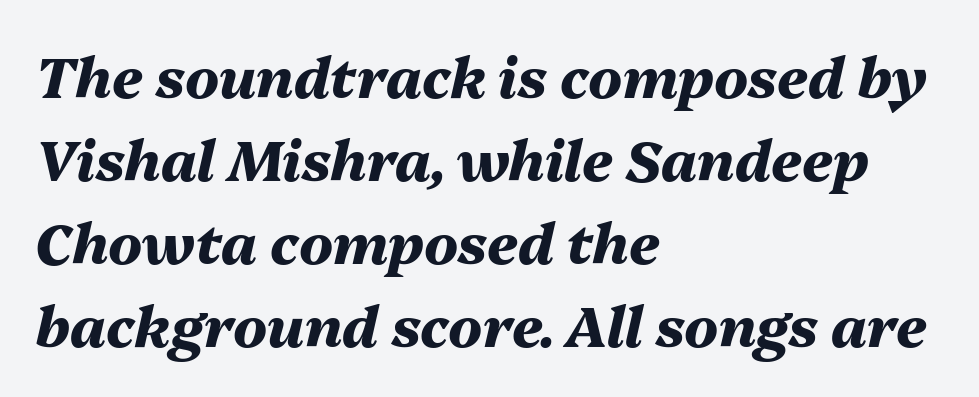
The image shows 56 px heavy type, italic (leaning right); set left-aligned, normal line spacing (1.48x), normal letter spacing, not underlined; medium stroke contrast and a medium x-height.
